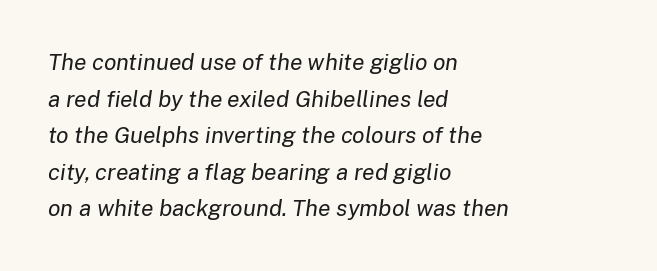
{"italic": "yes", "lean": "right", "slant_degrees": 8, "bold": "no", "underline": "no", "align": "left", "line_spacing": "normal", "line_spacing_ratio": 1.59, "letter_spacing": "normal", "letter_spacing_em": 0.0, "glyph_px": 23}
